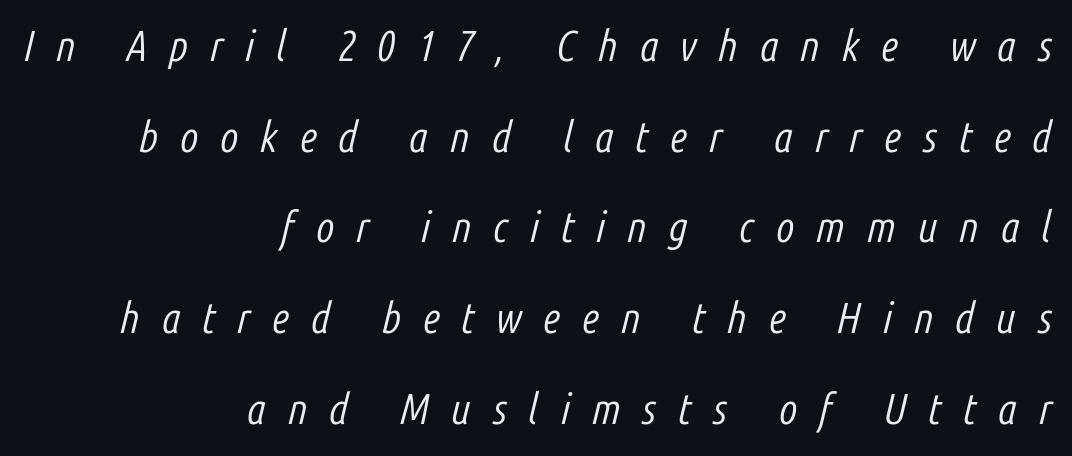
Q: Is the text bold? A: No.
Q: Is the text italic (slanted)? A: Yes, it leans right by about 14 degrees.
Q: Is the text underlined? A: No.
Q: How is the paragraph aligned? A: Right-aligned.
Q: Is the spacing between letters normal or unusually wide? A: Unusually wide.
Q: Is the spacing between lines tight, normal or loose? A: Loose.
Q: Width (condensed, normal, or wide)? A: Condensed.
Q: Stroke contrast? A: Low.
Q: x-height? A: Medium.
Q: Monospaced? A: No.
